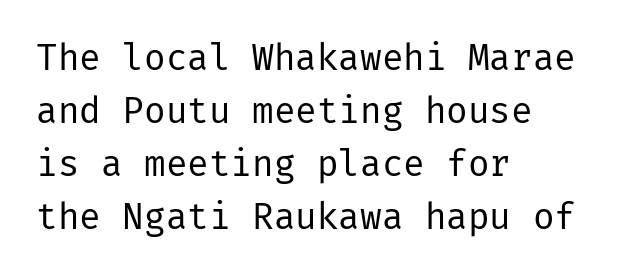
The image shows 36 px regular-weight sans-serif type, upright; set left-aligned, normal line spacing (1.47x), normal letter spacing, not underlined; low stroke contrast and a medium x-height.
